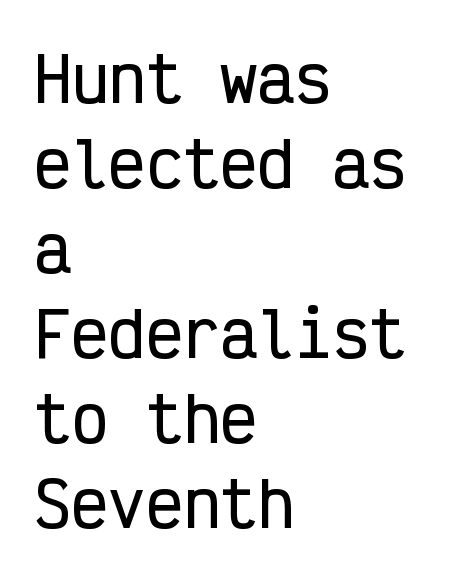
{"serif": "no", "italic": "no", "width": "condensed", "stroke_contrast": "low", "x_height": "medium", "monospaced": "yes", "underline": "no", "align": "left", "line_spacing": "normal", "line_spacing_ratio": 1.37, "letter_spacing": "normal", "letter_spacing_em": 0.0, "glyph_px": 62}
